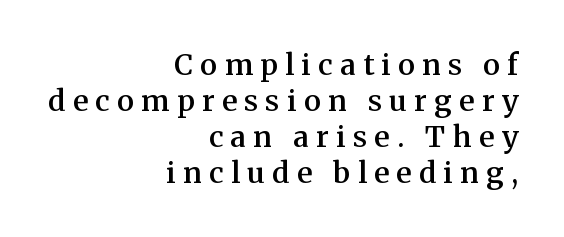
The image shows 29 px semibold serif type, upright; set right-aligned, line spacing 1.24x, unusually wide letter spacing (+0.26 em), not underlined; medium stroke contrast and a medium x-height.
